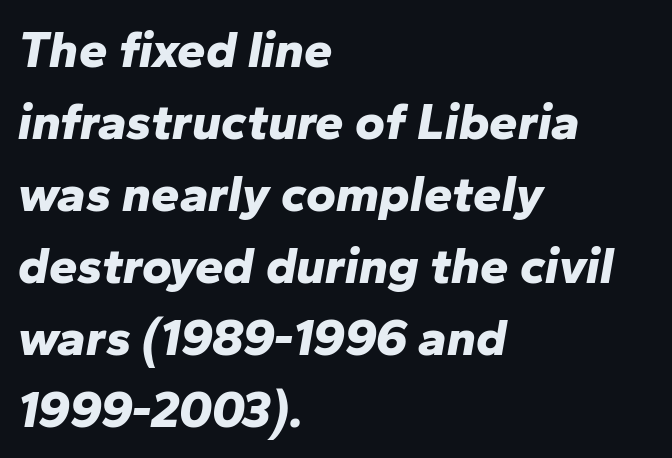
Q: Is the text bold? A: Yes.
Q: Is the text italic (slanted)? A: Yes, it leans right by about 10 degrees.
Q: Is the text underlined? A: No.
Q: How is the paragraph aligned? A: Left-aligned.
Q: Is the spacing between letters normal or unusually wide? A: Normal.
Q: Is the spacing between lines tight, normal or loose? A: Normal.
Q: Width (condensed, normal, or wide)? A: Normal.
Q: Stroke contrast? A: Low.
Q: x-height? A: Medium.
Q: Monospaced? A: No.
